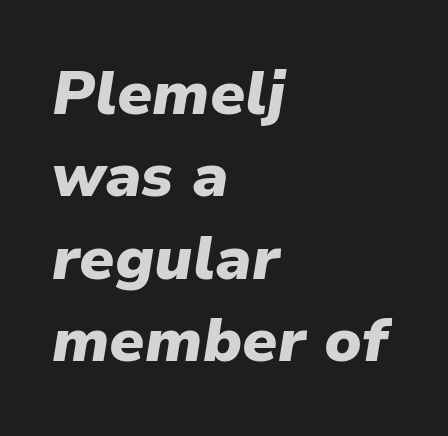
The image shows 61 px heavy type, italic (leaning right); set left-aligned, normal line spacing (1.35x), normal letter spacing, not underlined; low stroke contrast and a medium x-height.
